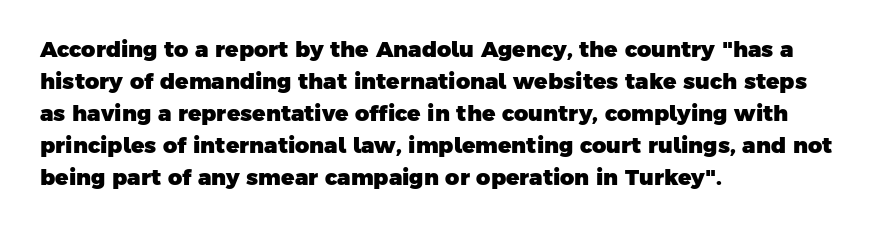
Q: Is the text bold? A: Yes.
Q: Is the text underlined? A: No.
Q: How is the paragraph aligned? A: Left-aligned.
Q: Is the spacing between letters normal or unusually wide? A: Normal.
Q: Is the spacing between lines tight, normal or loose? A: Normal.
